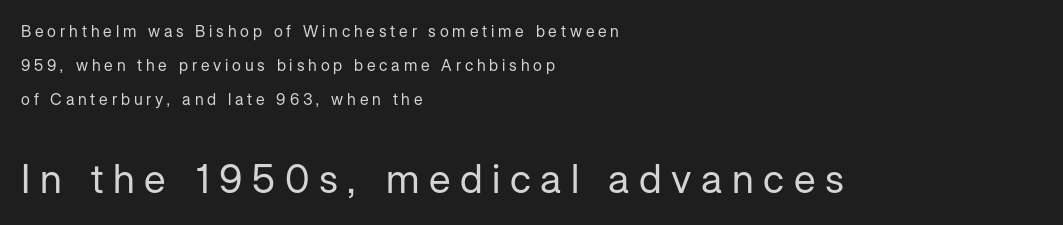
The image shows 40 px regular-weight sans-serif type, upright; set left-aligned, loose line spacing (2.11x), unusually wide letter spacing (+0.24 em), not underlined; the second (bottom) block is 2.5x larger; low stroke contrast and a medium x-height.
